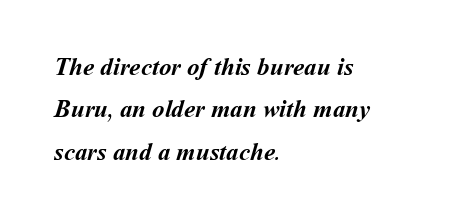
{"bold": "yes", "underline": "no", "align": "left", "line_spacing": "normal", "line_spacing_ratio": 1.7, "letter_spacing": "normal", "letter_spacing_em": 0.0, "glyph_px": 25}
